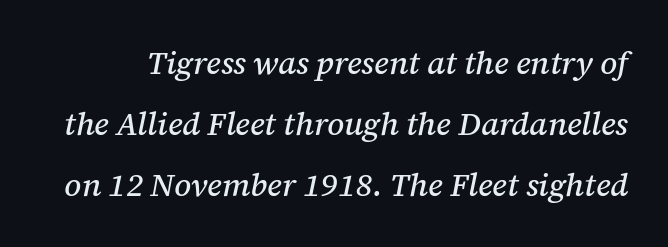
The image shows 32 px serif type, italic (leaning right); set loose line spacing (1.9x), normal letter spacing, not underlined; medium stroke contrast and a medium x-height.
